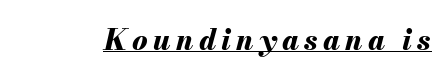
Q: Is the text bold? A: Yes.
Q: Is the text italic (slanted)? A: Yes, it leans right by about 13 degrees.
Q: Is the text underlined? A: Yes.
Q: Width (condensed, normal, or wide)? A: Normal.
Q: Stroke contrast? A: Medium.
Q: x-height? A: Small.
Q: Monospaced? A: No.
